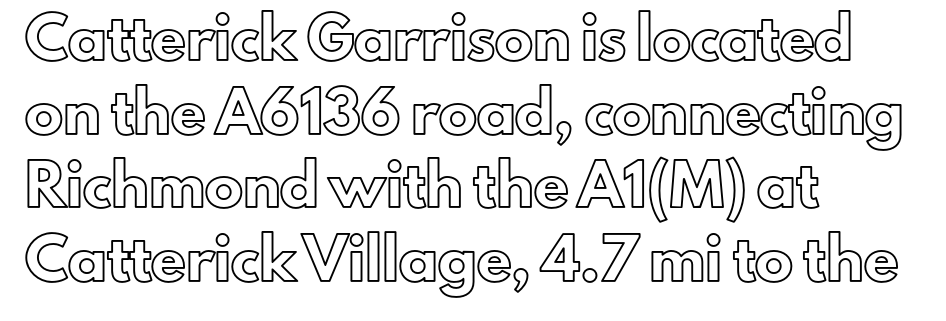
All the whitespace from short lines collects on the right. This rendering features lettering with no underline. Vertically, the passage feels expansive, rows floating well apart. Designer's note — italics off, roman on. Tracking value appears to be zero — textbook default spacing.
